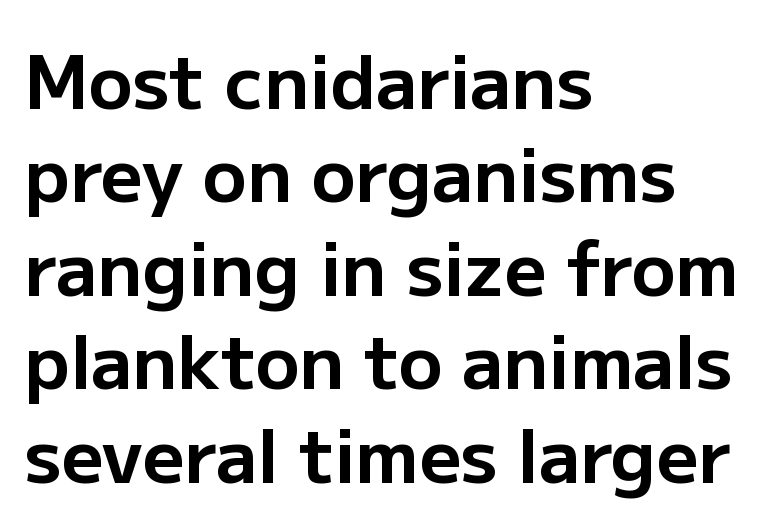
Q: Is the text bold? A: Yes.
Q: Is the text italic (slanted)? A: No, it is upright.
Q: Is the typeface a serif or a sans-serif typeface? A: Sans-serif.
Q: Is the text underlined? A: No.
Q: How is the paragraph aligned? A: Left-aligned.
Q: Is the spacing between letters normal or unusually wide? A: Normal.
Q: Is the spacing between lines tight, normal or loose? A: Normal.
Q: Width (condensed, normal, or wide)? A: Normal.
Q: Stroke contrast? A: Low.
Q: x-height? A: Medium.
Q: Monospaced? A: No.
